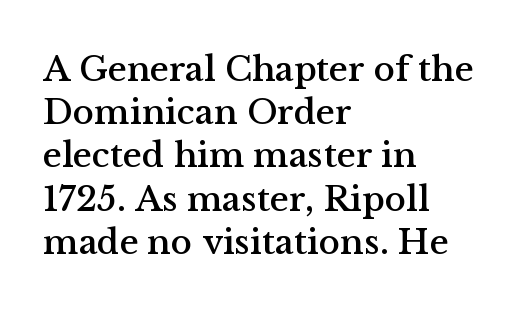
Words appear dense and cohesive because spacing is normal. Check under the words: just untouched page. The letters stand straight up with perfectly vertical stems. Short and long lines alike share a common starting point at left. The face used here is seriffed, in the tradition of book romans.
